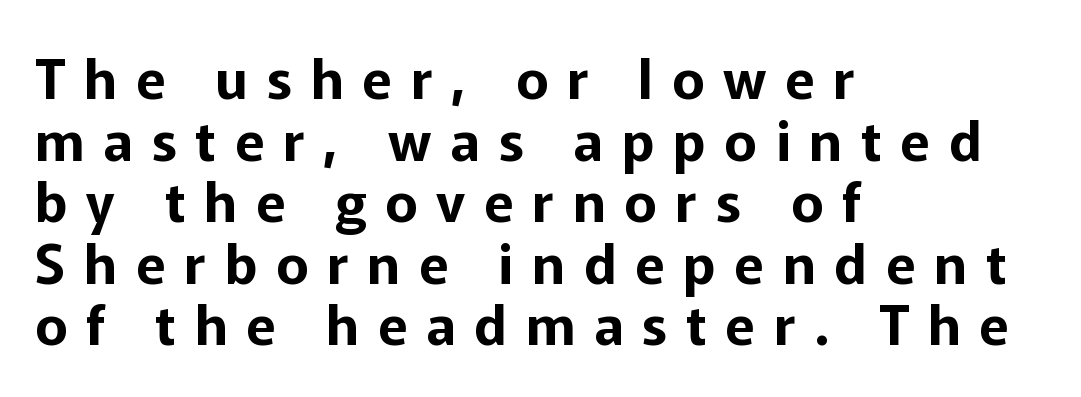
Q: Is the text italic (slanted)? A: No, it is upright.
Q: Is the typeface a serif or a sans-serif typeface? A: Sans-serif.
Q: Is the text underlined? A: No.
Q: How is the paragraph aligned? A: Left-aligned.
Q: Is the spacing between letters normal or unusually wide? A: Unusually wide.
Q: Is the spacing between lines tight, normal or loose? A: Tight.
Q: Width (condensed, normal, or wide)? A: Normal.
Q: Stroke contrast? A: Low.
Q: x-height? A: Medium.
Q: Monospaced? A: No.
